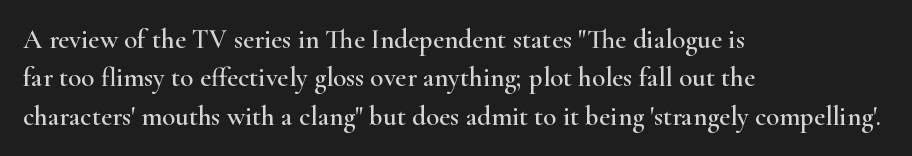
Q: Is the text italic (slanted)? A: No, it is upright.
Q: Is the text underlined? A: No.
Q: How is the paragraph aligned? A: Left-aligned.
Q: Is the spacing between letters normal or unusually wide? A: Normal.
Q: Is the spacing between lines tight, normal or loose? A: Normal.
